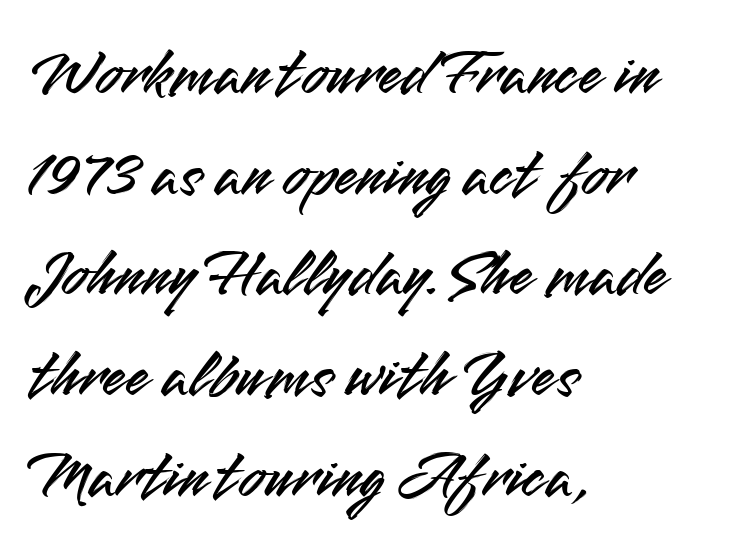
{"serif": "no", "width": "normal", "stroke_contrast": "medium", "x_height": "small", "monospaced": "no", "underline": "no", "align": "left", "line_spacing": "normal", "line_spacing_ratio": 1.48, "letter_spacing": "normal", "letter_spacing_em": 0.0, "glyph_px": 68}
